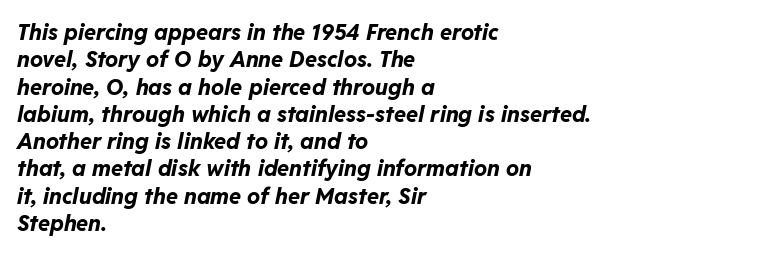
The image shows 22 px bold type, italic (leaning right); set left-aligned, line spacing 1.24x, normal letter spacing, not underlined.
